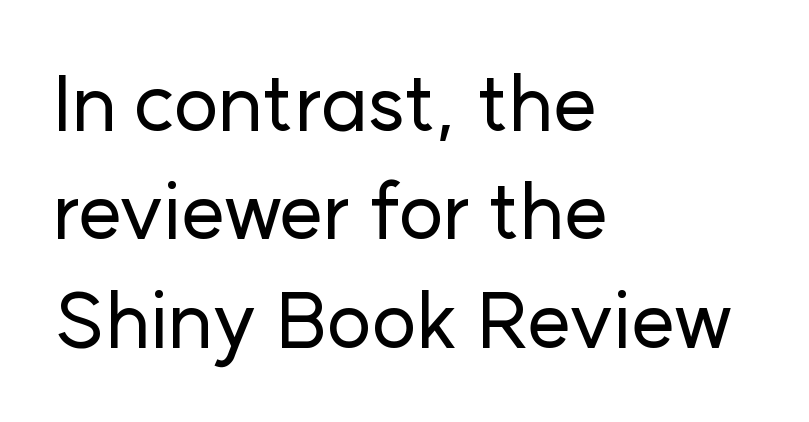
The image shows 78 px sans-serif type, upright; set left-aligned, normal line spacing (1.39x), normal letter spacing, not underlined; low stroke contrast and a medium x-height.
